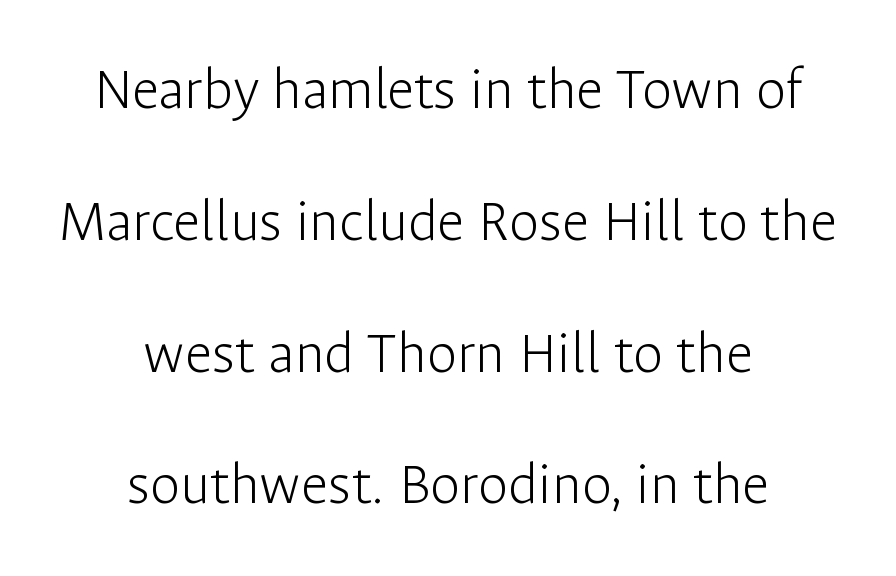
{"serif": "no", "italic": "no", "bold": "no", "weight": "light", "width": "normal", "stroke_contrast": "low", "x_height": "medium", "monospaced": "no", "underline": "no", "align": "center", "line_spacing": "loose", "line_spacing_ratio": 2.16, "letter_spacing": "normal", "letter_spacing_em": 0.0, "glyph_px": 61}
